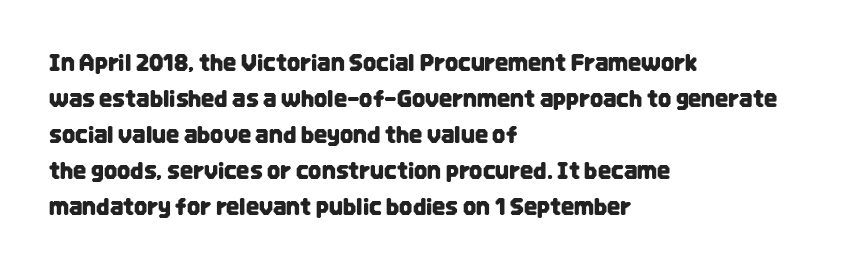
The image shows 23 px text type, upright; set left-aligned, normal line spacing (1.57x), normal letter spacing, not underlined.
